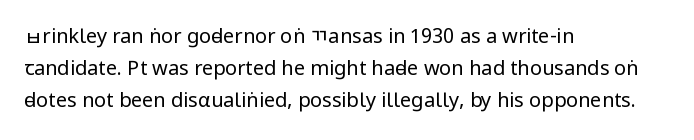
{"italic": "no", "bold": "no", "underline": "no", "align": "left", "line_spacing": "normal", "line_spacing_ratio": 1.6, "letter_spacing": "normal", "letter_spacing_em": 0.0, "glyph_px": 20}
